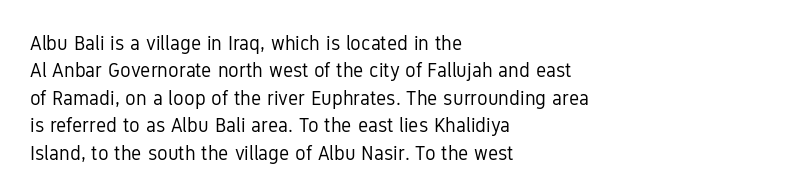
Caption: standard tracking, unaltered. Alignment: flush left. Line spacing here is normal. Weight: not bold — regular or lighter.
